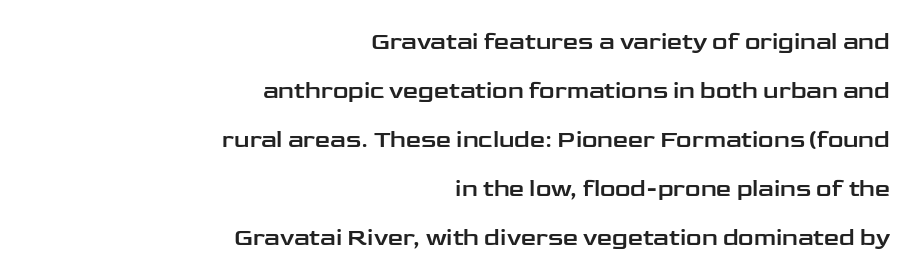
Q: Is the text italic (slanted)? A: No, it is upright.
Q: Is the text underlined? A: No.
Q: How is the paragraph aligned? A: Right-aligned.
Q: Is the spacing between letters normal or unusually wide? A: Normal.
Q: Is the spacing between lines tight, normal or loose? A: Loose.
